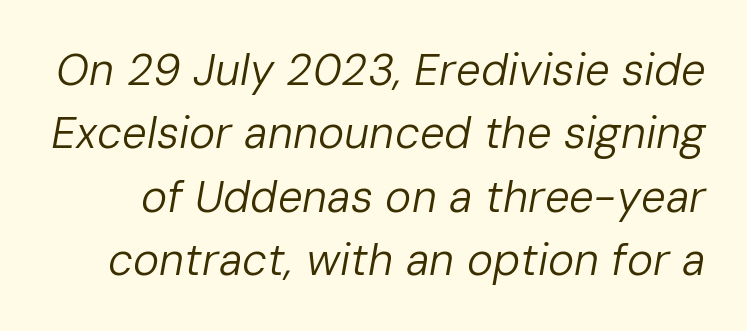
The image shows 44 px regular-weight type, italic (leaning right); set normal line spacing (1.44x), normal letter spacing, not underlined; low stroke contrast and a medium x-height.
